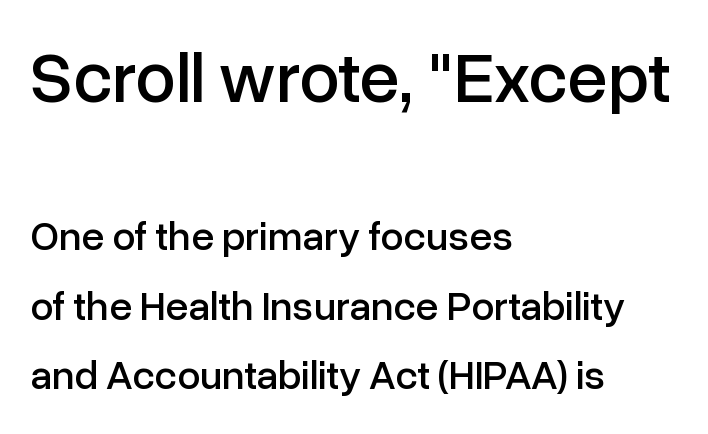
Q: Is the text italic (slanted)? A: No, it is upright.
Q: Is the typeface a serif or a sans-serif typeface? A: Sans-serif.
Q: Is the text underlined? A: No.
Q: How is the paragraph aligned? A: Left-aligned.
Q: Is the spacing between letters normal or unusually wide? A: Normal.
Q: Is the spacing between lines tight, normal or loose? A: Normal.
Q: Which block of text is set in a larger size, the first (top) or the second (bottom)? A: The first (top) one.
Q: Width (condensed, normal, or wide)? A: Normal.
Q: Stroke contrast? A: Low.
Q: x-height? A: Medium.
Q: Monospaced? A: No.
